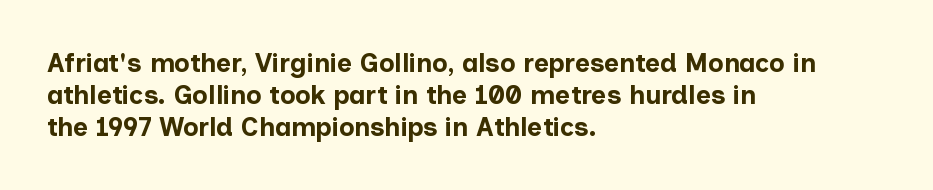
Alignment: flush left. A clean baseline with only descenders dipping below it. Vertical strokes here are truly vertical. Every letter is thick-stroked: bold, no question. A typesetter would call this zero additional tracking.
